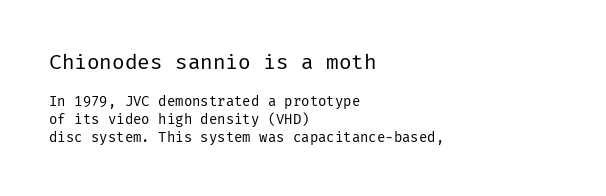
The image shows 21 px text type, upright; set left-aligned, normal line spacing (1.27x), normal letter spacing, not underlined; the first (top) block is 1.5x larger.
